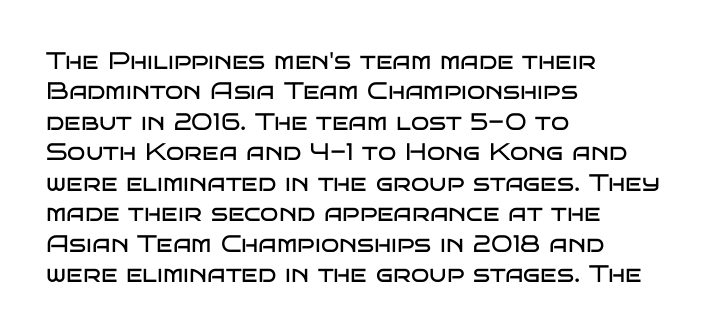
The type sits square on the baseline with zero lean. Only glyphs here, with clear space below each row. This sample is left-justified, so line endings fall wherever the words run out. Nothing unusual about the tracking: characters are spaced as the font intends. No extra ink here — the face is not bold.
